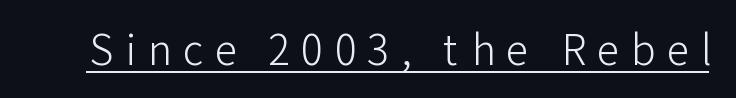
The image shows 41 px light sans-serif type, upright; set unusually wide letter spacing (+0.28 em), underlined; low stroke contrast and a medium x-height.
